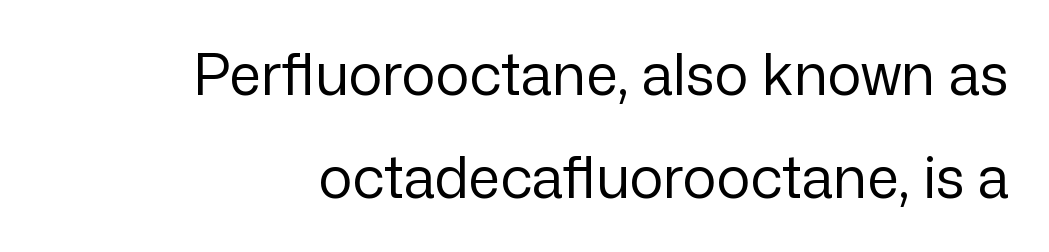
Each letter keeps its own natural width here, so spacing adapts to shape. Leftover space on each line is placed entirely before the opening word. The area under the type is left untouched. These lines keep a tight, regular rhythm from letter to letter.
